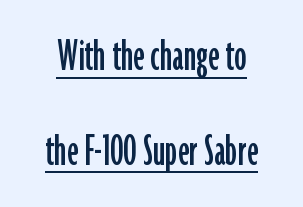
Q: Is the text italic (slanted)? A: No, it is upright.
Q: Is the typeface a serif or a sans-serif typeface? A: Sans-serif.
Q: Is the text underlined? A: Yes.
Q: Is the spacing between letters normal or unusually wide? A: Normal.
Q: Is the spacing between lines tight, normal or loose? A: Loose.
Q: Width (condensed, normal, or wide)? A: Condensed.
Q: Stroke contrast? A: Low.
Q: x-height? A: Medium.
Q: Monospaced? A: No.
